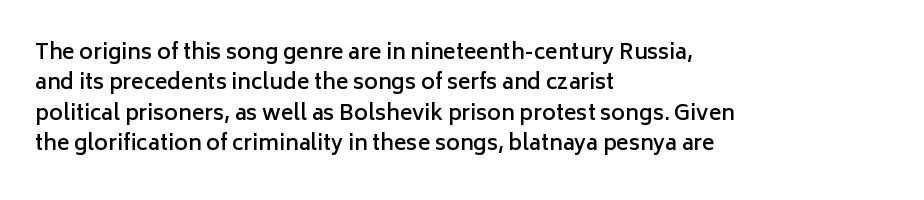
Inter-character spacing is left at the font's built-in metrics. Posture: straight, roman, zero tilt. These lines carry some extra weight — a demibold, not a full bold. The paragraph has a hard left edge and a soft right edge. Regular leading. Decoration check: the copy has no underline.
